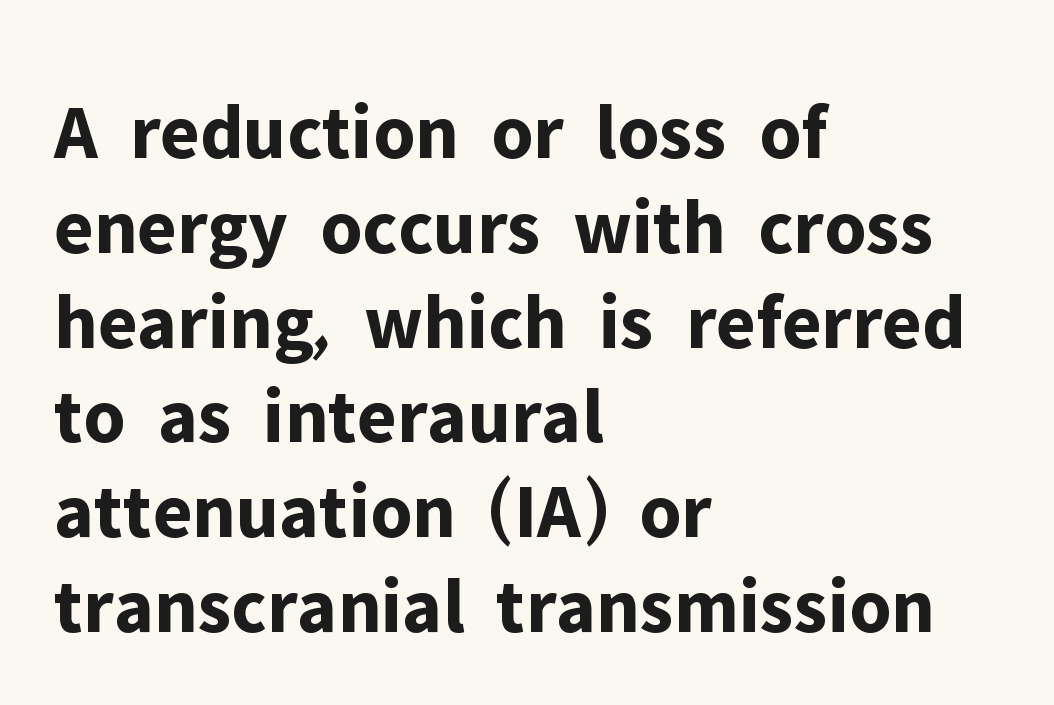
Q: Is the text bold? A: Yes.
Q: Is the text italic (slanted)? A: No, it is upright.
Q: Is the typeface a serif or a sans-serif typeface? A: Sans-serif.
Q: Is the text underlined? A: No.
Q: How is the paragraph aligned? A: Left-aligned.
Q: Is the spacing between letters normal or unusually wide? A: Normal.
Q: Width (condensed, normal, or wide)? A: Normal.
Q: Stroke contrast? A: Low.
Q: x-height? A: Medium.
Q: Monospaced? A: No.
